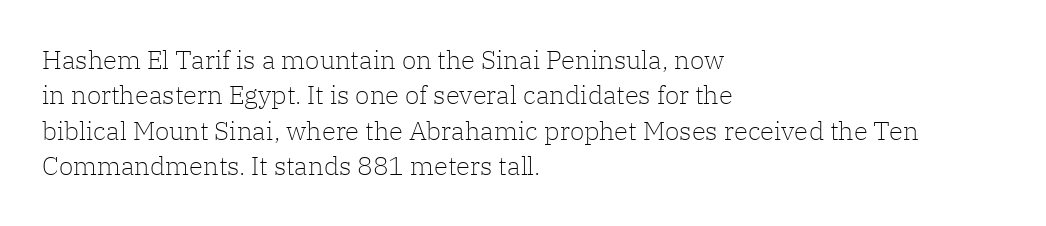
{"italic": "no", "bold": "no", "underline": "no", "align": "left", "line_spacing": "normal", "line_spacing_ratio": 1.36, "letter_spacing": "normal", "letter_spacing_em": 0.0, "glyph_px": 26}
